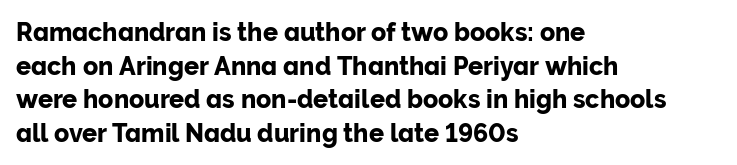
{"italic": "no", "underline": "no", "align": "left", "line_spacing": "normal", "line_spacing_ratio": 1.35, "letter_spacing": "normal", "letter_spacing_em": 0.0, "glyph_px": 25}
